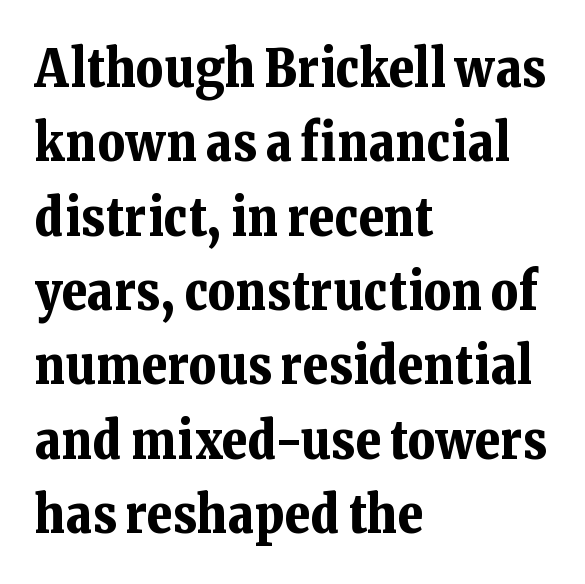
Strong, thick strokes mark this as bold type. Every row of glyphs begins at an identical x-position on the left. This block has exactly the height ordinary leading produces. Tracking here is standard; glyphs follow each other at the usual distance.
